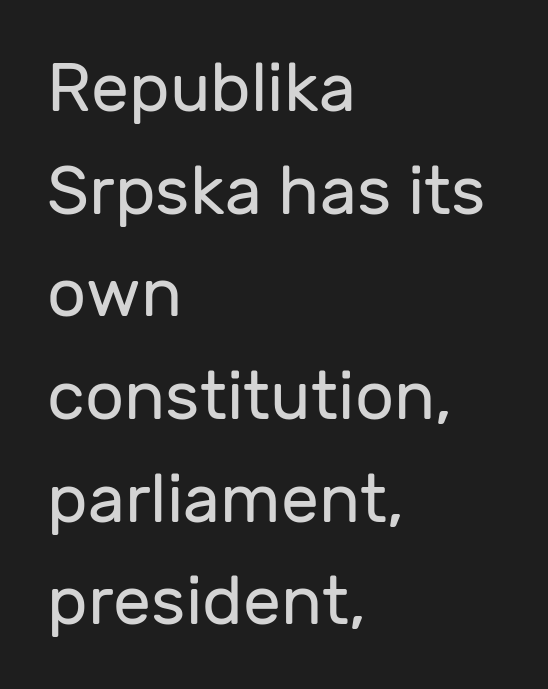
Q: Is the text bold? A: No.
Q: Is the text italic (slanted)? A: No, it is upright.
Q: Is the typeface a serif or a sans-serif typeface? A: Sans-serif.
Q: Is the text underlined? A: No.
Q: How is the paragraph aligned? A: Left-aligned.
Q: Is the spacing between letters normal or unusually wide? A: Normal.
Q: Is the spacing between lines tight, normal or loose? A: Normal.
Q: Width (condensed, normal, or wide)? A: Normal.
Q: Stroke contrast? A: Low.
Q: x-height? A: Medium.
Q: Monospaced? A: No.
